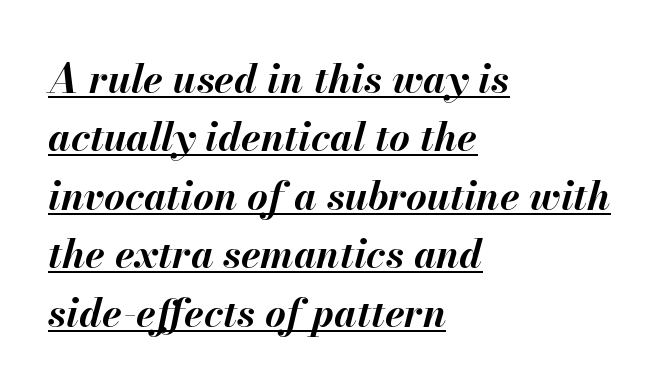
Is this a fixed-width face? No — the glyphs have proportional, varying widths. If you measured baseline to baseline, you'd find a middling distance. Each glyph is drawn with heavy, bold strokes. The rendering anchors every line to the left-hand side. The line texture is even and compact thanks to regular tracking.
